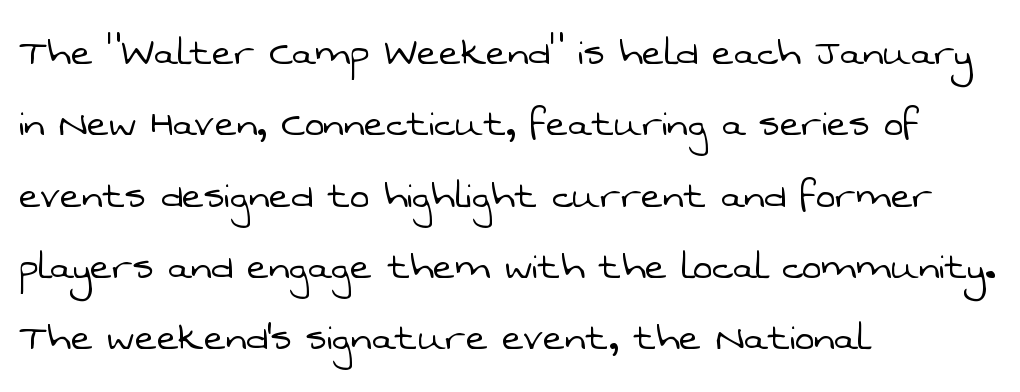
The image shows 46 px light sans-serif type; set left-aligned, normal line spacing (1.55x), normal letter spacing, not underlined; low stroke contrast and a medium x-height.
